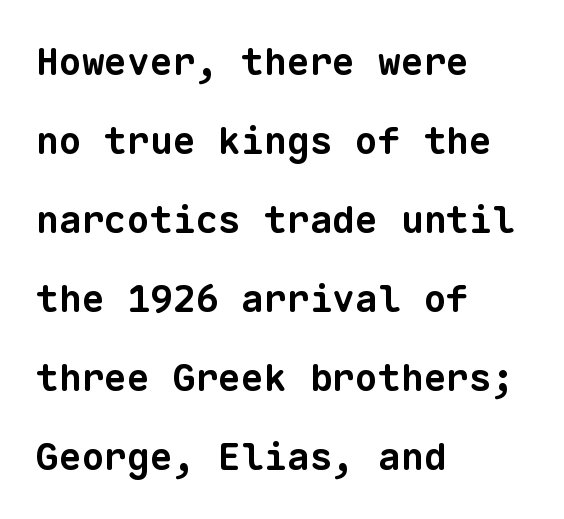
{"serif": "no", "bold": "yes", "weight": "bold", "width": "normal", "stroke_contrast": "low", "x_height": "medium", "monospaced": "yes", "underline": "no", "align": "left", "line_spacing": "loose", "line_spacing_ratio": 2.08, "letter_spacing": "normal", "letter_spacing_em": 0.0, "glyph_px": 38}
